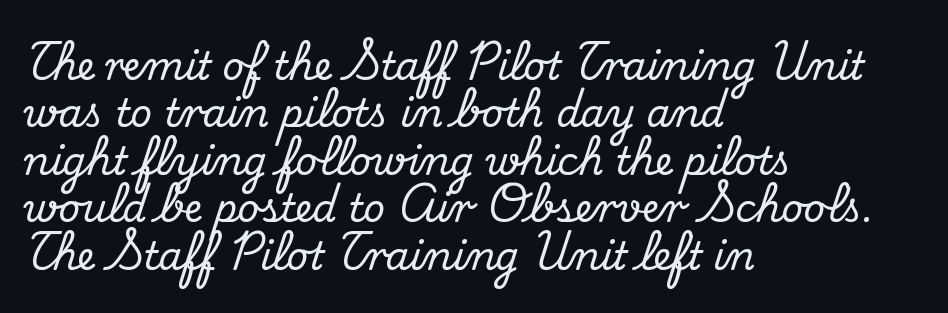
The image shows 38 px serif type; set left-aligned, normal line spacing (1.25x), normal letter spacing, not underlined; medium stroke contrast and a small x-height.
